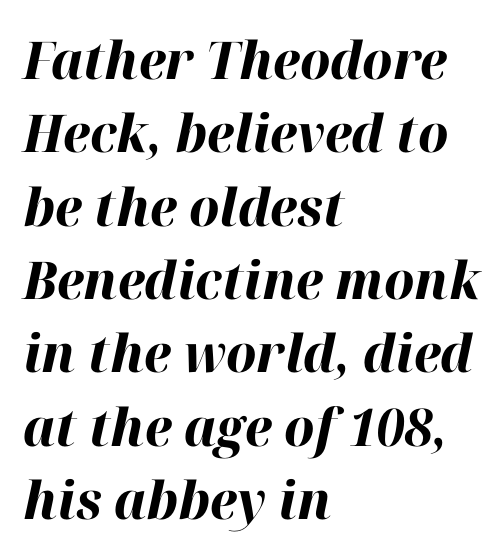
Q: Is the text bold? A: Yes.
Q: Is the text italic (slanted)? A: Yes, it leans right by about 12 degrees.
Q: Is the text underlined? A: No.
Q: How is the paragraph aligned? A: Left-aligned.
Q: Is the spacing between letters normal or unusually wide? A: Normal.
Q: Is the spacing between lines tight, normal or loose? A: Normal.
Q: Width (condensed, normal, or wide)? A: Normal.
Q: Stroke contrast? A: High.
Q: x-height? A: Medium.
Q: Monospaced? A: No.
